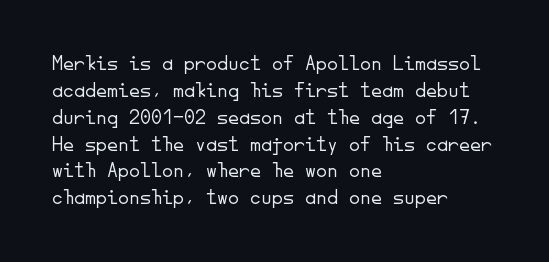
Honestly, the letter spacing is just normal — you wouldn't notice it. A student would call this left alignment; a typographer would say flush left, rag right. The font sits on the lighter half of the weight spectrum, regular included. Just letters on the line, the space beneath them empty.
